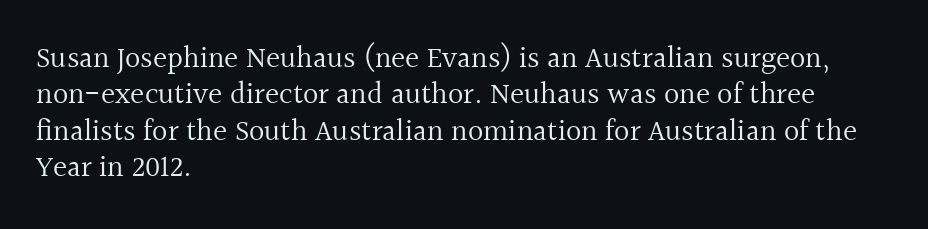
{"serif": "yes", "italic": "no", "bold": "no", "weight": "regular", "width": "normal", "x_height": "medium", "monospaced": "no", "underline": "no", "align": "left", "line_spacing_ratio": 1.21, "letter_spacing": "normal", "letter_spacing_em": 0.0, "glyph_px": 30}
